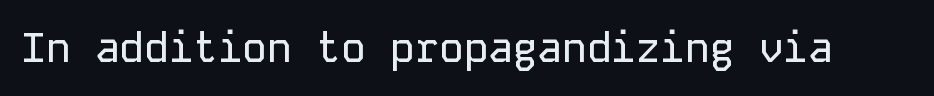
The image shows 41 px sans-serif type, upright, monospaced; set normal letter spacing, not underlined; low stroke contrast and a medium x-height.
